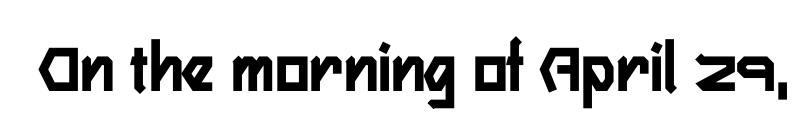
The image shows 72 px condensed sans-serif type, upright; set normal letter spacing, not underlined; low stroke contrast and a medium x-height.
